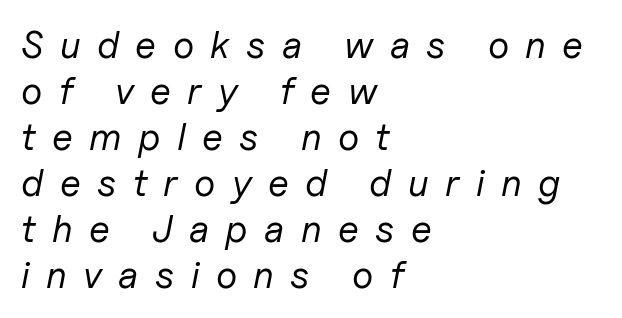
Nothing heavy about these letters — not bold at all. There's an unmistakable incline to the writing here. These lines are rendered in a variable-pitch font. The paragraph shown leans on its left margin. The face used here is rendered with a markedly widened letterfit.
